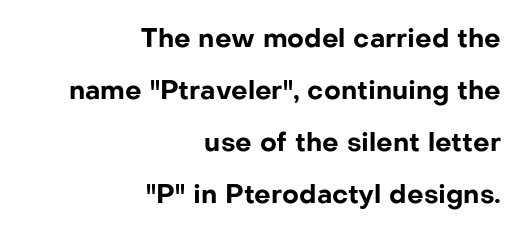
Weight: bold. No italicization has been applied; the sample stays upright. Decoration check: the copy has no underline. Vertically, the passage feels expansive, rows floating well apart. Does the copy run flush right? Yes — the right margin is perfectly even. The passage shown has conventional tracking throughout.
